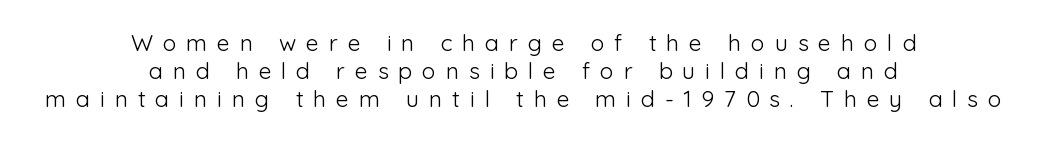
Q: Is the text bold? A: No.
Q: Is the text italic (slanted)? A: No, it is upright.
Q: Is the text underlined? A: No.
Q: How is the paragraph aligned? A: Centered.
Q: Is the spacing between letters normal or unusually wide? A: Unusually wide.
